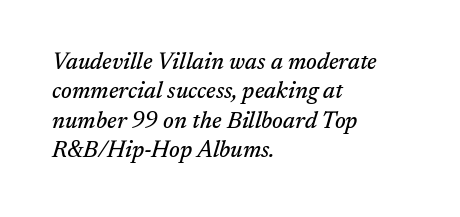
Q: Is the text italic (slanted)? A: Yes, it leans right by about 17 degrees.
Q: Is the text underlined? A: No.
Q: How is the paragraph aligned? A: Left-aligned.
Q: Is the spacing between letters normal or unusually wide? A: Normal.
Q: Is the spacing between lines tight, normal or loose? A: Normal.
